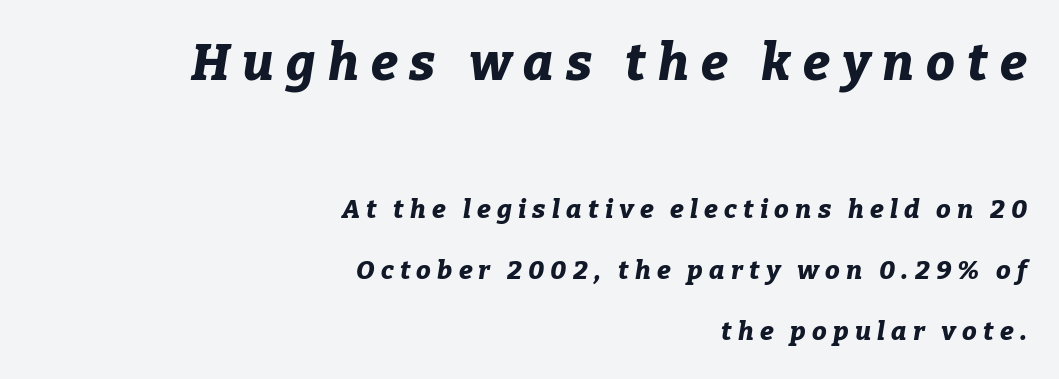
The image shows 51 px bold type, italic (leaning right); set right-aligned, loose line spacing (2.35x), unusually wide letter spacing (+0.24 em), not underlined; the first (top) block is 1.96x larger; low stroke contrast and a medium x-height.
